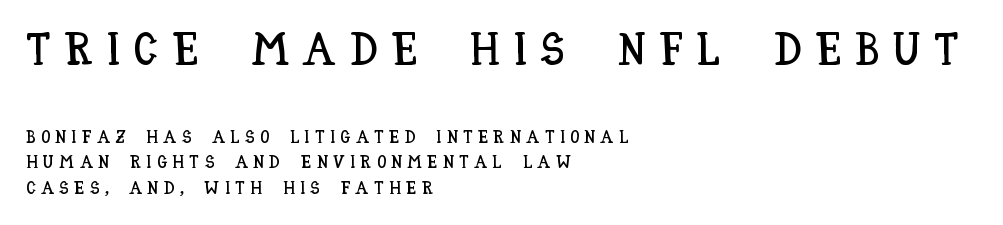
The passage shown is typed in a proportional face where columns would drift. Is there any slant? The stems are plumb. Between one letter and the next there's a generous, obvious gap. The compositor pushed each line to the left boundary.
